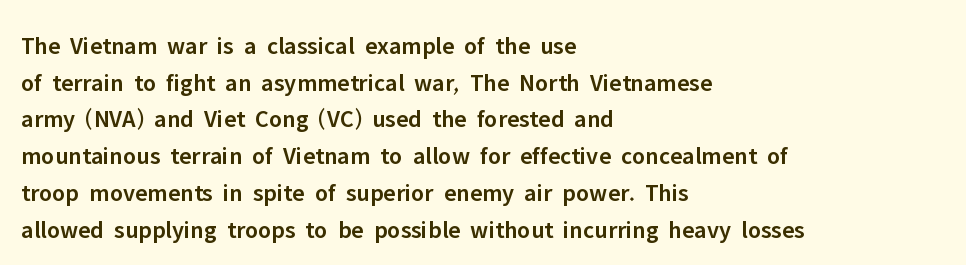
The image shows 25 px text type, upright; set left-aligned, normal line spacing (1.47x), normal letter spacing, not underlined.
